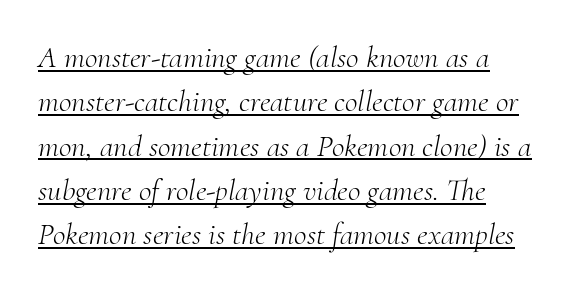
The image shows 31 px light serif type, italic (leaning right); set left-aligned, normal line spacing (1.43x), normal letter spacing, underlined; medium stroke contrast and a small x-height.
